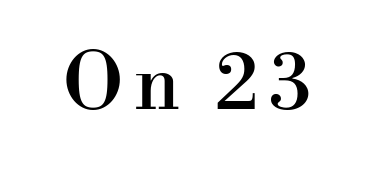
Glance below the letters and you will spot only blank space. Note the varied advance widths — an 'i' is clearly narrower than an 'm'. Characters remain perfectly vertical along every line. Little horizontal feet cap the strokes, marking this as serif type.
